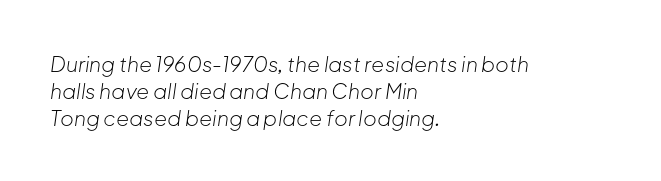
Q: Is the text bold? A: No.
Q: Is the text italic (slanted)? A: Yes, it leans right by about 8 degrees.
Q: Is the text underlined? A: No.
Q: How is the paragraph aligned? A: Left-aligned.
Q: Is the spacing between letters normal or unusually wide? A: Normal.
Q: Is the spacing between lines tight, normal or loose? A: Normal.
